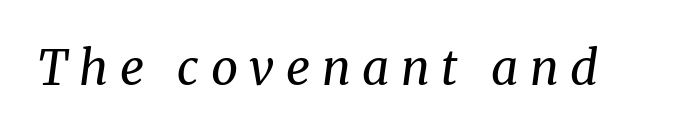
Q: Is the text bold? A: No.
Q: Is the text italic (slanted)? A: Yes, it leans right by about 8 degrees.
Q: Is the typeface a serif or a sans-serif typeface? A: Serif.
Q: Is the text underlined? A: No.
Q: Is the spacing between letters normal or unusually wide? A: Unusually wide.
Q: Width (condensed, normal, or wide)? A: Normal.
Q: Stroke contrast? A: Medium.
Q: x-height? A: Medium.
Q: Monospaced? A: No.
